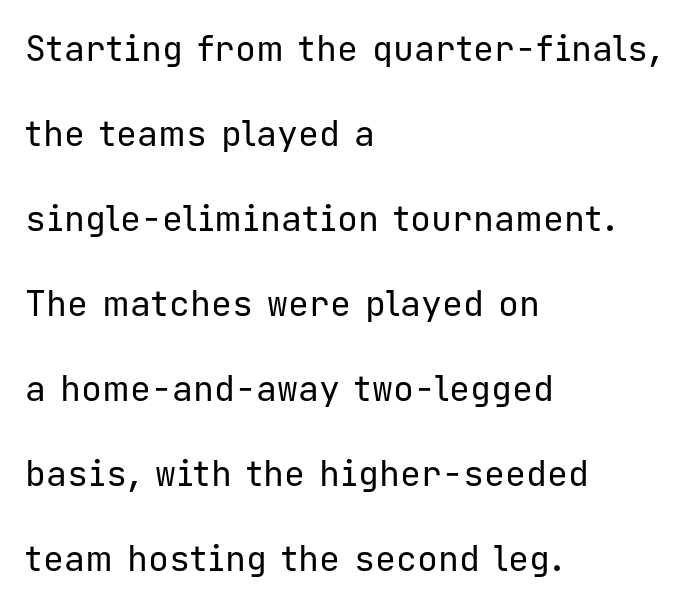
Look at the tracking — it's just the regular setting, nothing added. Vertically, the passage feels expansive, rows floating well apart. One-word summary of the alignment: left. Descenders hang freely into open space. You could count columns in this text — the font is strictly monospaced. No italicization has been applied; the sample stays upright.
